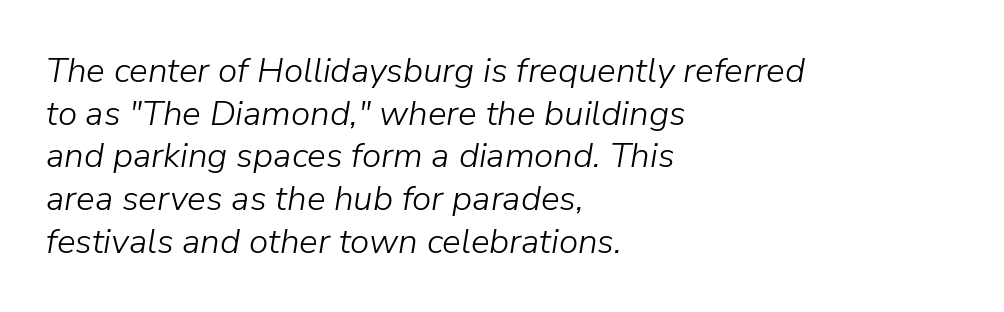
The image shows 35 px light type, italic (leaning right); set left-aligned, line spacing 1.22x, normal letter spacing, not underlined; low stroke contrast and a medium x-height.
